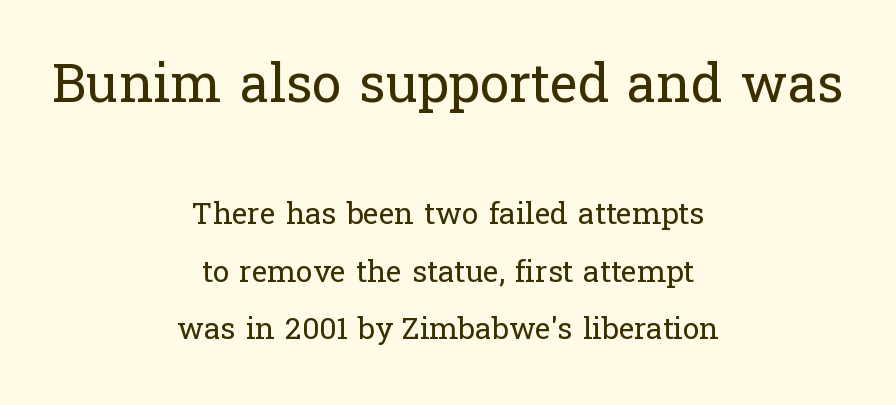
{"serif": "yes", "italic": "no", "bold": "no", "weight": "regular", "width": "normal", "stroke_contrast": "low", "x_height": "medium", "monospaced": "no", "underline": "no", "align": "center", "line_spacing": "loose", "line_spacing_ratio": 1.92, "letter_spacing": "normal", "letter_spacing_em": 0.0, "larger_block": "first", "size_ratio": 1.77, "glyph_px": 53}
